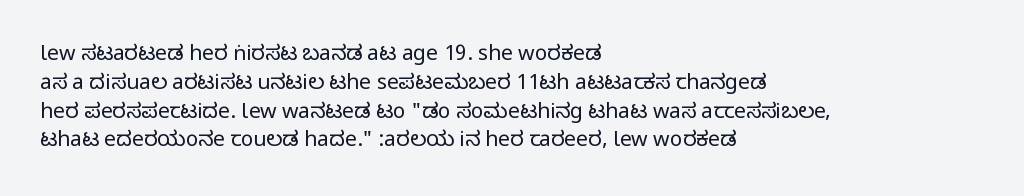
{"italic": "no", "underline": "no", "align": "left", "line_spacing": "normal", "line_spacing_ratio": 1.37, "letter_spacing": "normal", "letter_spacing_em": 0.0, "glyph_px": 21}
